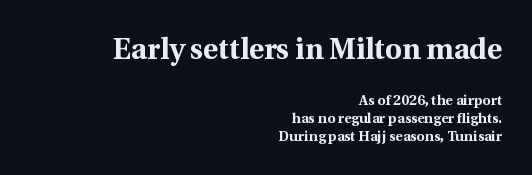
The image shows 29 px bold serif type, upright; set right-aligned, normal line spacing (1.29x), normal letter spacing, not underlined; the first (top) block is 2.07x larger; a medium x-height.
